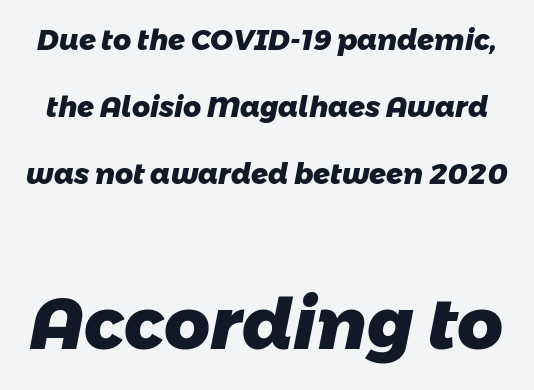
{"serif": "no", "bold": "yes", "weight": "heavy", "width": "normal", "stroke_contrast": "low", "x_height": "medium", "monospaced": "no", "underline": "no", "line_spacing": "loose", "line_spacing_ratio": 2.4, "letter_spacing": "normal", "letter_spacing_em": 0.0, "larger_block": "second", "size_ratio": 2.54, "glyph_px": 71}
